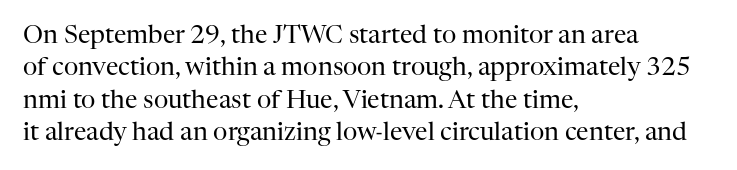
The words here are not underlined. Whoever set this chose a conventional vertical rhythm. Honestly, the letter spacing is just normal — you wouldn't notice it. Tall strokes in this sample are plumb rather than angled. Compared with a centered layout, this one pins lines to the left instead. The weight tops out at a normal text grade.
